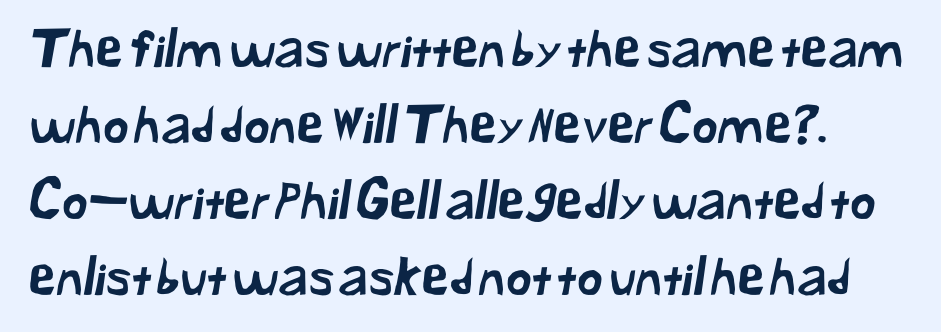
Q: Is the typeface a serif or a sans-serif typeface? A: Sans-serif.
Q: Is the text underlined? A: No.
Q: Is the spacing between letters normal or unusually wide? A: Normal.
Q: Is the spacing between lines tight, normal or loose? A: Normal.
Q: Width (condensed, normal, or wide)? A: Normal.
Q: Stroke contrast? A: Low.
Q: x-height? A: Medium.
Q: Monospaced? A: No.
